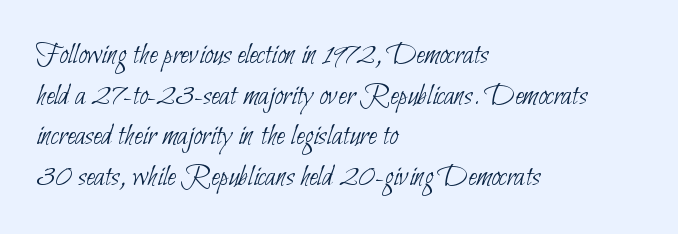
Spacing verdict: proportional, widths tailored to each character. The zone under the glyphs is completely vacant. The text block is weighted toward the left margin, trailing off unevenly rightward. The characters are drawn with everyday or finer stroke widths. Regarding serifs, this sample does without them.
